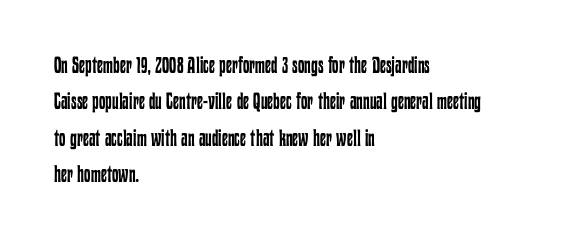
The image shows 23 px text type, upright; set left-aligned, normal line spacing (1.58x), normal letter spacing, not underlined.
